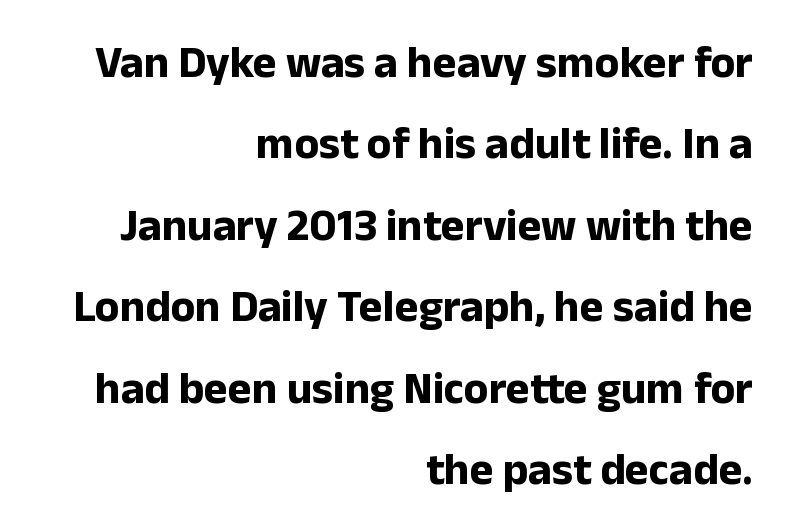
A student would call this right alignment; a typographer would say flush right, rag left. Spacing verdict: proportional, widths tailored to each character. The zone under the glyphs is completely vacant. Strokes here are thick enough to call this a true bold. The letters carry no serifs — their stems end cleanly without finishing strokes. Caption: standard tracking, unaltered.
